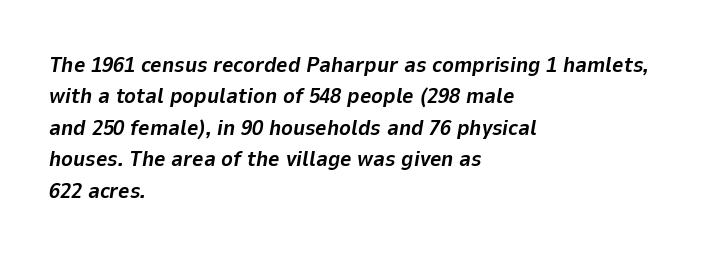
The image shows 22 px bold type, italic (leaning right); set left-aligned, normal line spacing (1.43x), normal letter spacing, not underlined.
